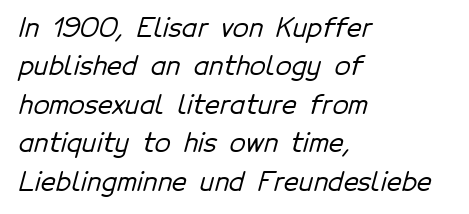
{"underline": "no", "align": "left", "line_spacing": "normal", "line_spacing_ratio": 1.48, "letter_spacing": "normal", "letter_spacing_em": 0.0, "glyph_px": 26}
